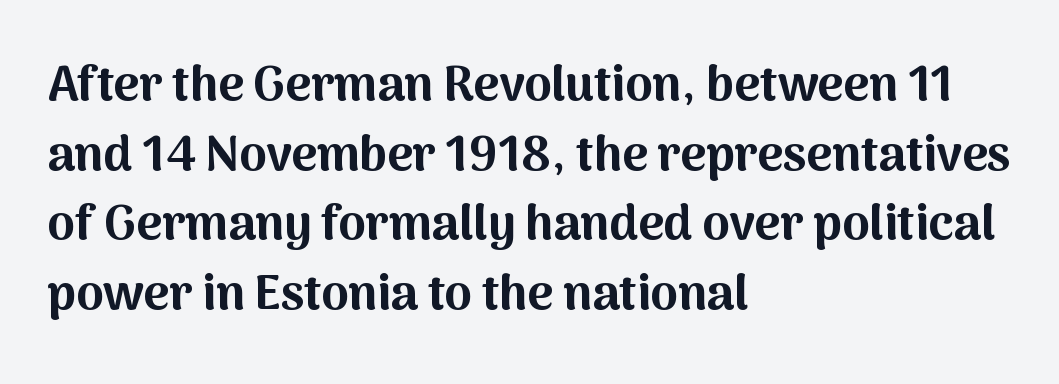
The font is running at its bold setting. The font's upright variant was chosen for this text. The passage shown is typed in a proportional face where columns would drift. The block of text has a typical density, with ordinary space between rows. Unlike a traditional serif, this face leaves its strokes unadorned. Descenders are the only things crossing below the line.
